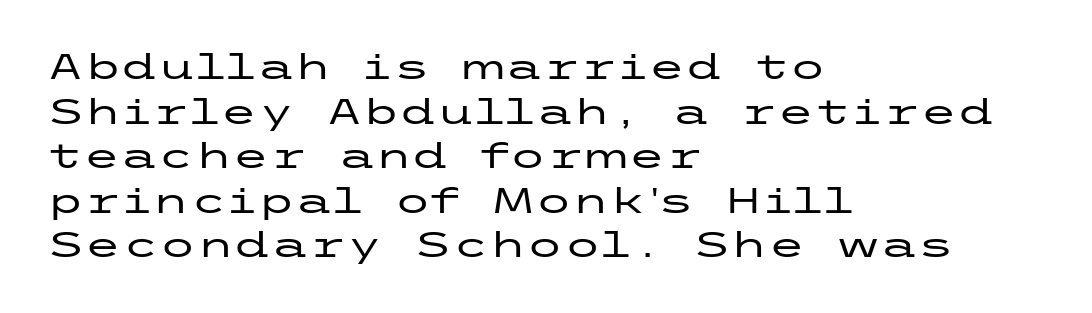
{"serif": "no", "italic": "no", "width": "wide", "stroke_contrast": "low", "x_height": "medium", "underline": "no", "align": "left", "line_spacing": "normal", "line_spacing_ratio": 1.31, "letter_spacing": "normal", "letter_spacing_em": 0.0, "glyph_px": 34}
